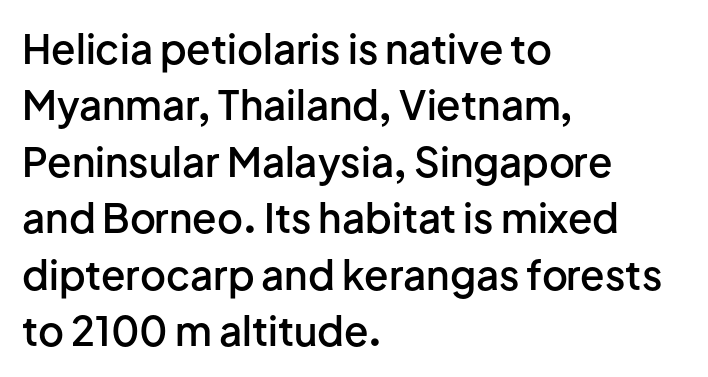
Posture: upright roman. How are the letters spaced? Ordinarily, with no added tracking. A student would call this left alignment; a typographer would say flush left, rag right. Leading matches the norm, producing a regular column. You can tell from the bare stems that sans-serif type was used. These words are printed semibold, heavier than regular yet not bold.
